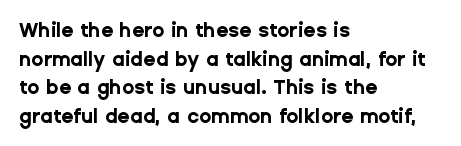
The image shows 20 px bold type, upright; set left-aligned, normal line spacing (1.43x), normal letter spacing, not underlined.
